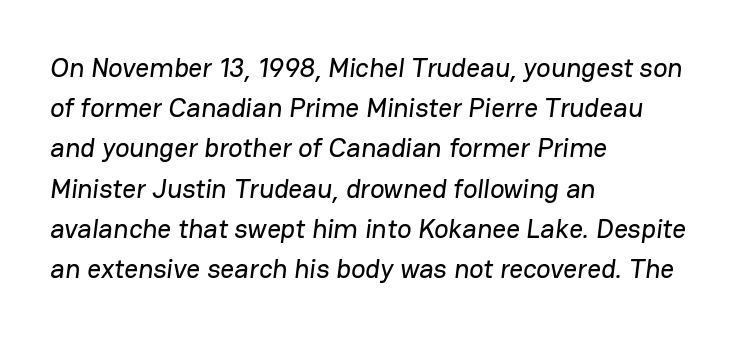
Q: Is the text underlined? A: No.
Q: How is the paragraph aligned? A: Left-aligned.
Q: Is the spacing between letters normal or unusually wide? A: Normal.
Q: Is the spacing between lines tight, normal or loose? A: Normal.
